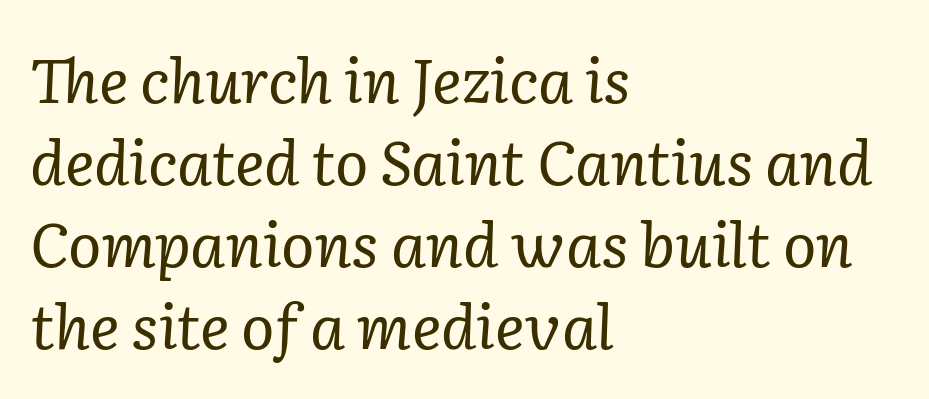
The image shows 62 px regular-weight serif type, italic (leaning right); set left-aligned, normal line spacing (1.32x), normal letter spacing, not underlined; low stroke contrast and a medium x-height.
